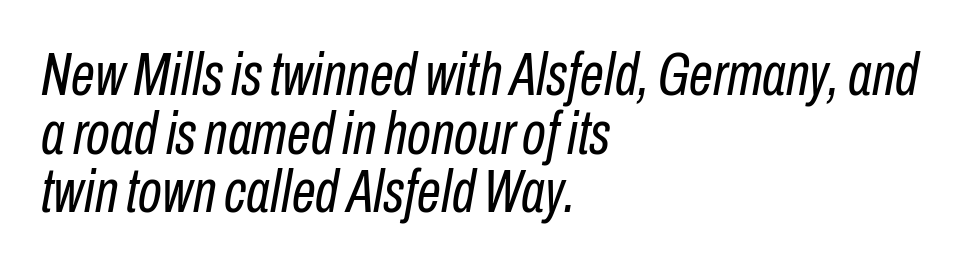
Q: Is the text bold? A: No.
Q: Is the text italic (slanted)? A: Yes, it leans right by about 10 degrees.
Q: Is the text underlined? A: No.
Q: How is the paragraph aligned? A: Left-aligned.
Q: Is the spacing between letters normal or unusually wide? A: Normal.
Q: Is the spacing between lines tight, normal or loose? A: Tight.
Q: Width (condensed, normal, or wide)? A: Condensed.
Q: Stroke contrast? A: Low.
Q: x-height? A: Medium.
Q: Monospaced? A: No.
